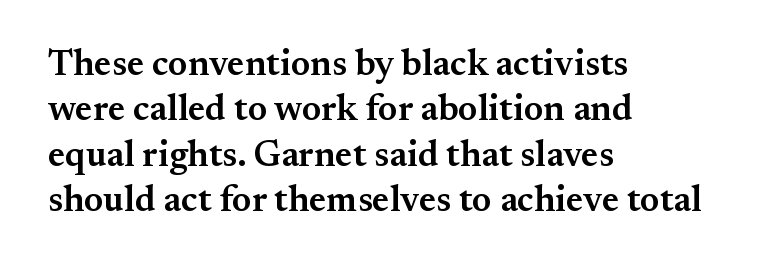
Students, observe: this is what conventionally led text looks like. These lines stack with their left ends in a neat column. Note the varied advance widths — an 'i' is clearly narrower than an 'm'. No word sits above an underline.
